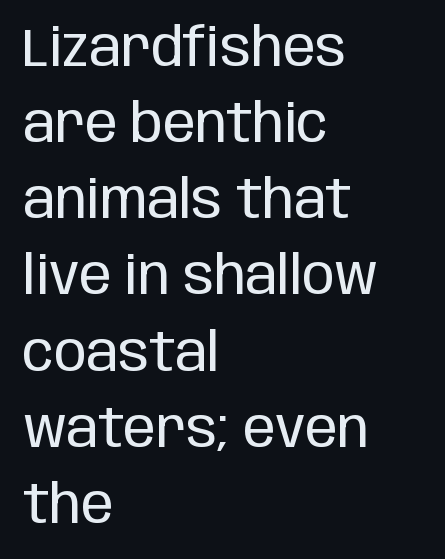
Q: Is the text bold? A: No.
Q: Is the text italic (slanted)? A: No, it is upright.
Q: Is the typeface a serif or a sans-serif typeface? A: Sans-serif.
Q: Is the text underlined? A: No.
Q: How is the paragraph aligned? A: Left-aligned.
Q: Is the spacing between letters normal or unusually wide? A: Normal.
Q: Is the spacing between lines tight, normal or loose? A: Normal.
Q: Width (condensed, normal, or wide)? A: Condensed.
Q: Stroke contrast? A: Low.
Q: x-height? A: Large.
Q: Monospaced? A: No.
